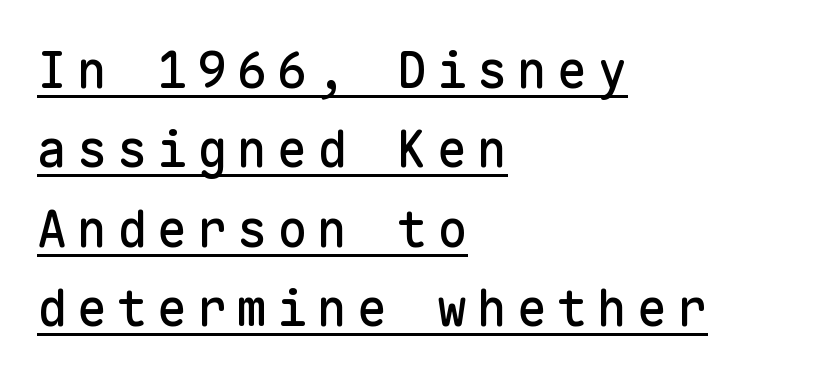
{"serif": "no", "italic": "no", "width": "normal", "stroke_contrast": "low", "x_height": "medium", "monospaced": "yes", "underline": "yes", "align": "left", "line_spacing": "normal", "line_spacing_ratio": 1.59, "letter_spacing": "wide", "letter_spacing_em": 0.2, "glyph_px": 50}
